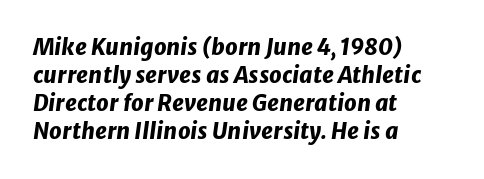
One-word summary of the alignment: left. This sample uses plain, unmodified letter spacing. This is heavy type, rendered in bold. Honestly, there is no underline to notice here at all. These lines sit exactly where default settings would place them.
